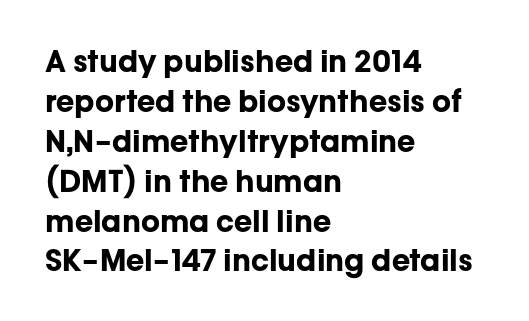
Q: Is the text bold? A: Yes.
Q: Is the text italic (slanted)? A: No, it is upright.
Q: Is the typeface a serif or a sans-serif typeface? A: Sans-serif.
Q: Is the text underlined? A: No.
Q: How is the paragraph aligned? A: Left-aligned.
Q: Is the spacing between letters normal or unusually wide? A: Normal.
Q: Is the spacing between lines tight, normal or loose? A: Normal.
Q: Width (condensed, normal, or wide)? A: Normal.
Q: Stroke contrast? A: Low.
Q: x-height? A: Medium.
Q: Monospaced? A: No.
